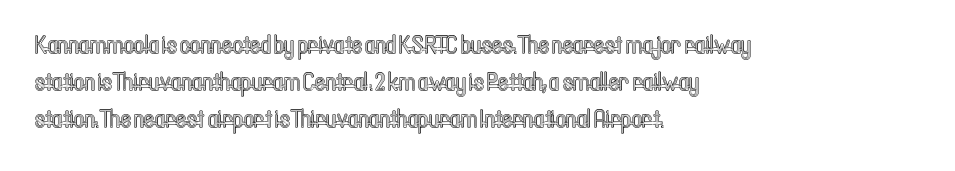
Q: Is the text italic (slanted)? A: No, it is upright.
Q: Is the text underlined? A: No.
Q: How is the paragraph aligned? A: Left-aligned.
Q: Is the spacing between letters normal or unusually wide? A: Normal.
Q: Is the spacing between lines tight, normal or loose? A: Normal.
